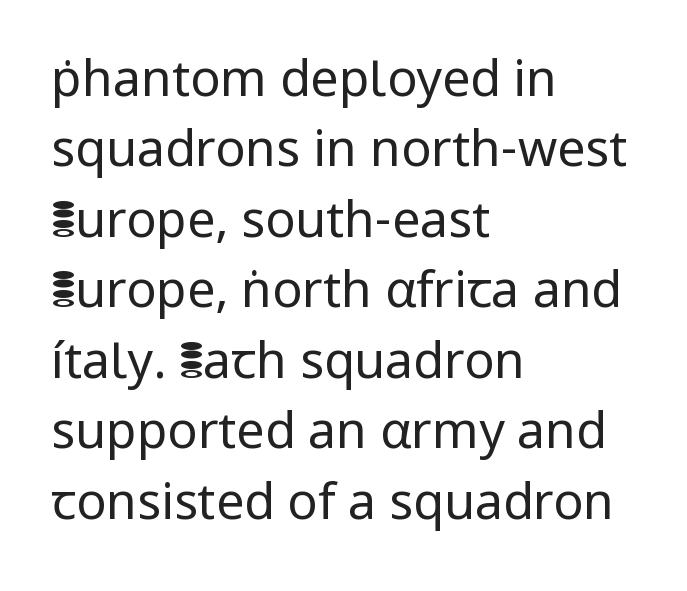
{"serif": "no", "italic": "no", "bold": "no", "weight": "regular", "width": "normal", "stroke_contrast": "low", "x_height": "medium", "monospaced": "no", "underline": "no", "align": "left", "line_spacing": "normal", "line_spacing_ratio": 1.41, "letter_spacing": "normal", "letter_spacing_em": 0.0, "glyph_px": 50}
